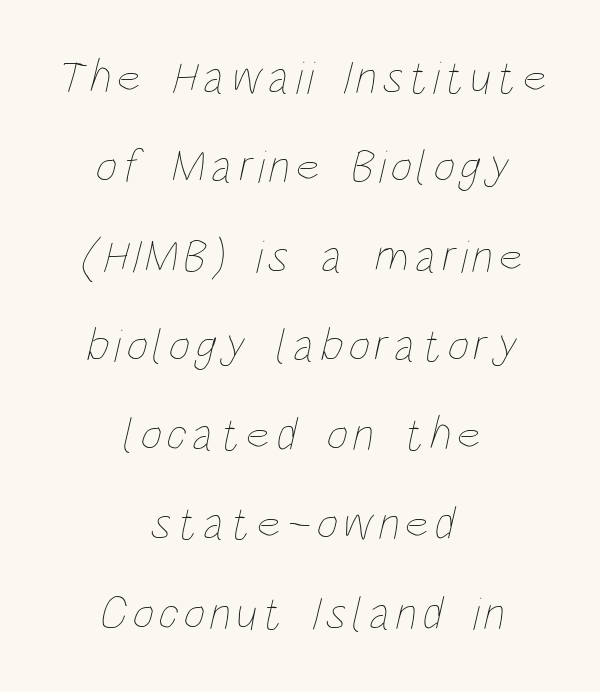
The image shows 47 px thin, condensed type; set centered, loose line spacing (1.9x), not underlined; low stroke contrast and a large x-height.
